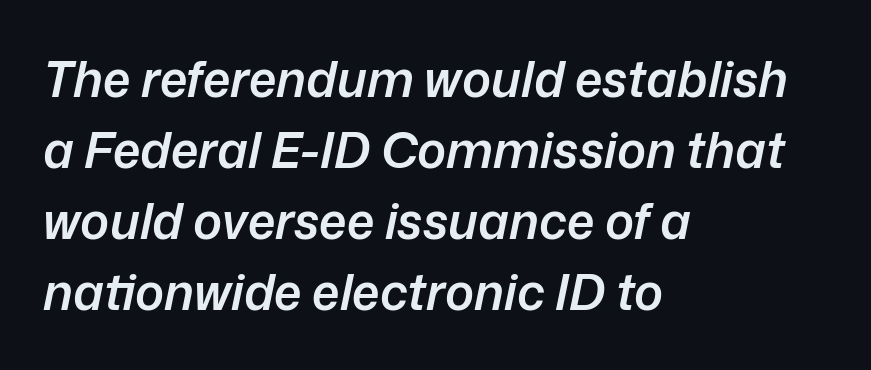
Look at the stroke-to-counter ratio: somewhat heavy, a semibold. Only glyphs here, with clear space below each row. The passage shown is typed in a proportional face where columns would drift. Rendered with sloped, italic letterforms. The letters sit at their default tracking, neither squeezed nor spread. Leading: standard.
